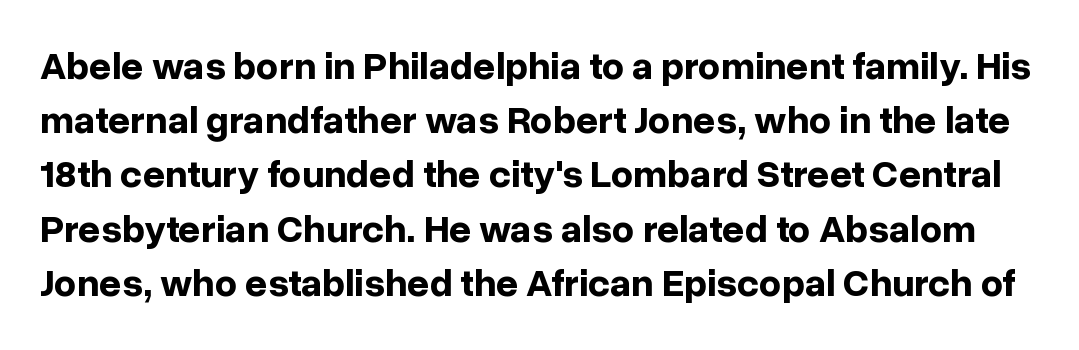
The letterforms sit shoulder to shoulder at normal distance. Vertical strokes here are truly vertical. Nothing sits at the stroke ends, so this counts as sans-serif. Spacing verdict: proportional, widths tailored to each character.
